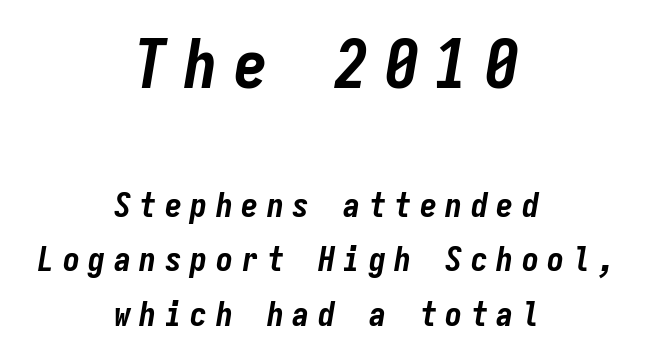
Compared with a flush-left layout, this one balances lines on the center instead. The block sitting higher on the canvas is the one with enlarged characters. Every character sits at an angle, as italics do. Each letter, wide or thin by design, is forced into the same width here.
